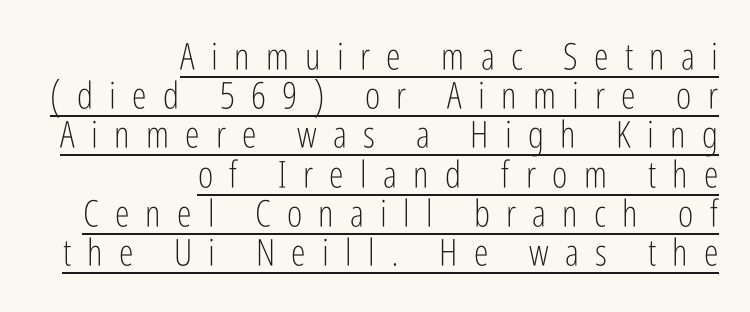
{"serif": "no", "italic": "no", "bold": "no", "weight": "light", "width": "condensed", "stroke_contrast": "low", "x_height": "medium", "monospaced": "no", "underline": "yes", "align": "right", "line_spacing": "tight", "line_spacing_ratio": 1.06, "letter_spacing": "wide", "letter_spacing_em": 0.44, "glyph_px": 37}
